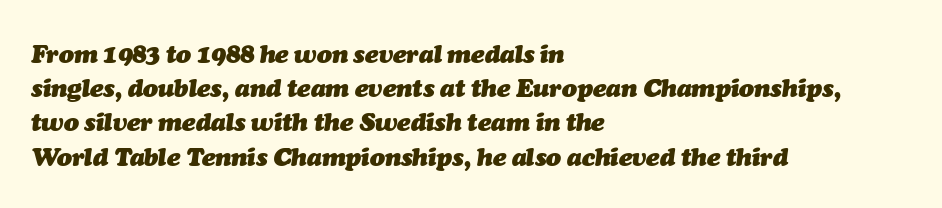
The image shows 25 px bold type, italic (leaning right); set left-aligned, normal line spacing (1.37x), normal letter spacing, not underlined.
